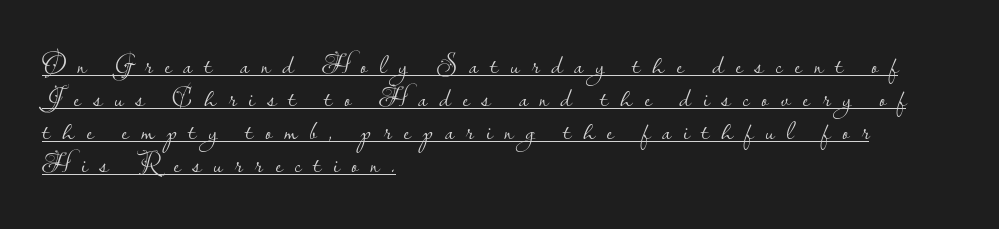
Q: Is the text bold? A: No.
Q: Is the text italic (slanted)? A: Yes.
Q: Is the typeface a serif or a sans-serif typeface? A: Sans-serif.
Q: Is the text underlined? A: Yes.
Q: How is the paragraph aligned? A: Left-aligned.
Q: Is the spacing between letters normal or unusually wide? A: Unusually wide.
Q: Width (condensed, normal, or wide)? A: Normal.
Q: Stroke contrast? A: Low.
Q: x-height? A: Small.
Q: Monospaced? A: No.
